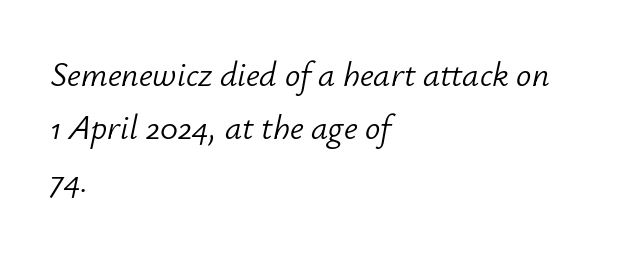
{"italic": "yes", "lean": "right", "slant_degrees": 12, "bold": "no", "weight": "light", "width": "normal", "stroke_contrast": "low", "x_height": "small", "monospaced": "no", "underline": "no", "align": "left", "line_spacing": "normal", "line_spacing_ratio": 1.56, "letter_spacing": "normal", "letter_spacing_em": 0.0, "glyph_px": 34}
